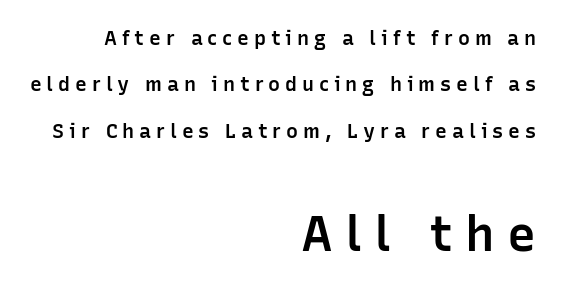
Widely set lines give the paragraph a tall, airy silhouette. Think of a printed novel: that variable character pitch is what you see here. The ragged edge is on the left, which tells us the setting is flush right. Nothing sits at the stroke ends, so this counts as sans-serif. Ascenders rise straight up at ninety degrees.
